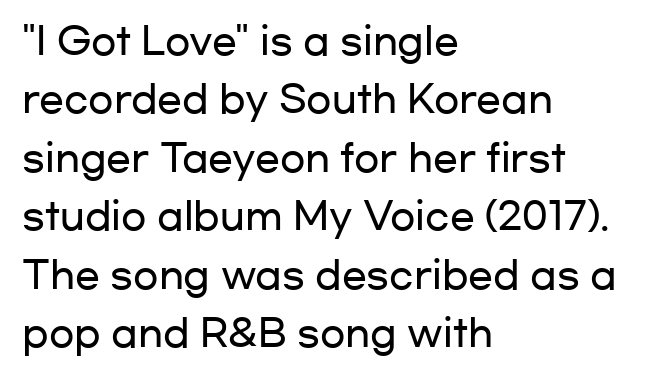
What kind of face is this? One without serifs — a sans. Proportional: the letters do not fall into vertical columns. Decoration check: the copy has no underline. These lines keep a tight, regular rhythm from letter to letter. The type sits square on the baseline with zero lean. The compositor pushed each line to the left boundary.
